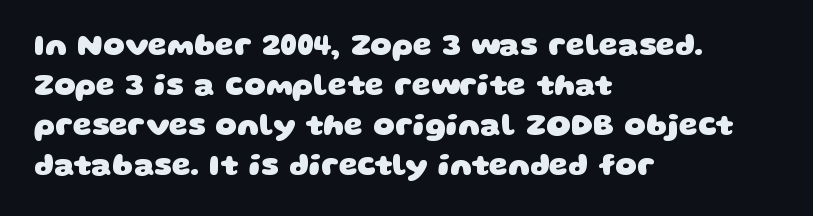
The image shows 30 px heavy, wide sans-serif type; set left-aligned, normal line spacing (1.33x), normal letter spacing, not underlined; low stroke contrast and a large x-height.
